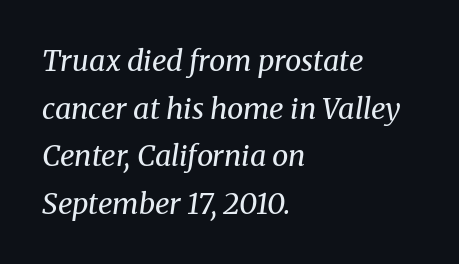
{"serif": "yes", "italic": "yes", "lean": "right", "slant_degrees": 8, "bold": "no", "weight": "regular", "width": "normal", "stroke_contrast": "medium", "x_height": "medium", "monospaced": "no", "underline": "no", "align": "left", "line_spacing": "normal", "line_spacing_ratio": 1.64, "letter_spacing": "normal", "letter_spacing_em": 0.0, "glyph_px": 29}
